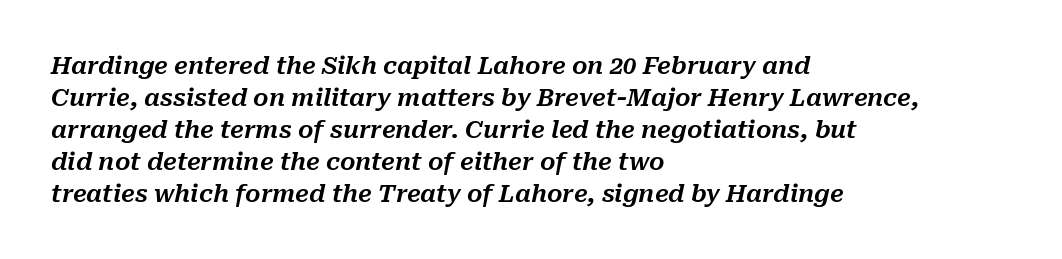
Q: Is the text italic (slanted)? A: Yes, it leans right by about 10 degrees.
Q: Is the text underlined? A: No.
Q: How is the paragraph aligned? A: Left-aligned.
Q: Is the spacing between letters normal or unusually wide? A: Normal.
Q: Is the spacing between lines tight, normal or loose? A: Normal.
